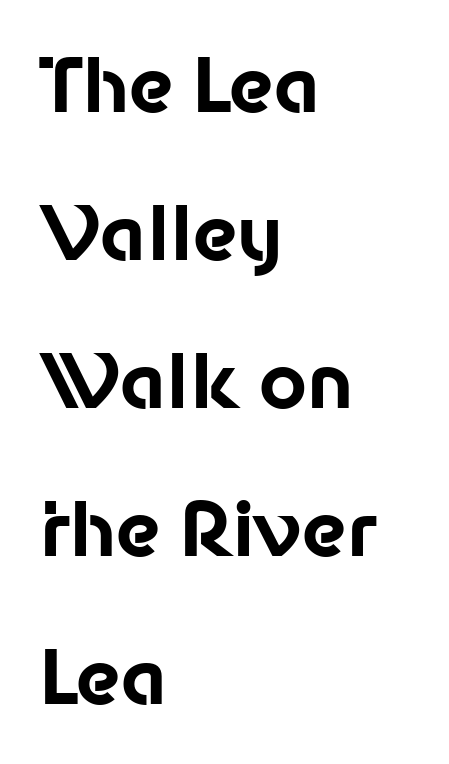
The image shows 74 px bold sans-serif type, upright; set left-aligned, loose line spacing (2.0x), normal letter spacing, not underlined; low stroke contrast and a medium x-height.
